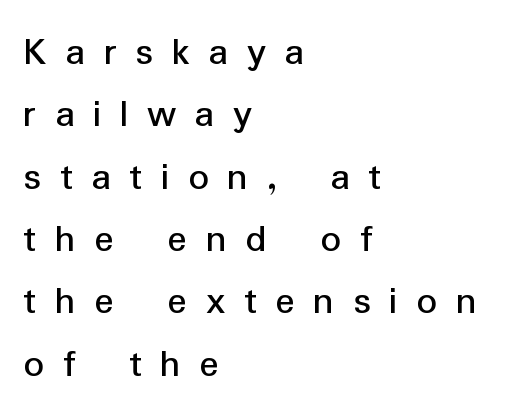
The image shows 41 px regular-weight sans-serif type, upright; set left-aligned, normal line spacing (1.52x), unusually wide letter spacing (+0.45 em), not underlined; low stroke contrast and a medium x-height.
